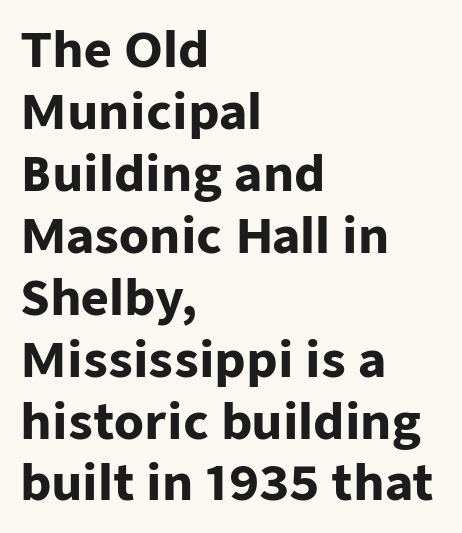
The image shows 48 px heavy sans-serif type, upright; set left-aligned, normal line spacing (1.29x), normal letter spacing, not underlined; low stroke contrast and a medium x-height.
